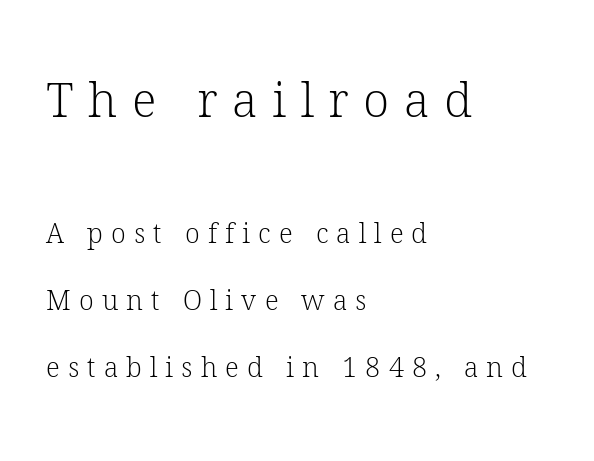
On a weight scale, this lands at 450 or below. Notice how the passage keeps a crisp vertical edge on the left only. In this sample the first text group is rendered at the bigger scale. Tracking value appears strongly positive — letters spread wide.
